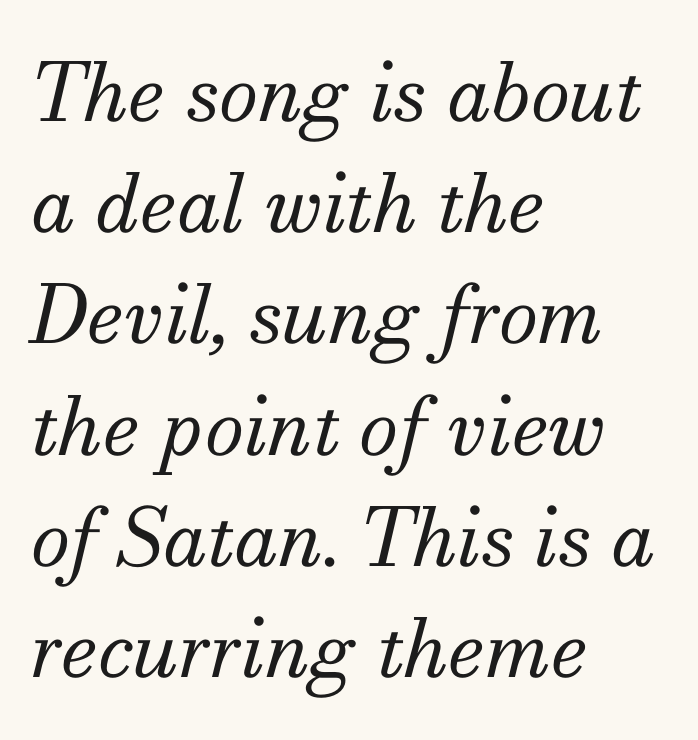
Q: Is the text bold? A: No.
Q: Is the text italic (slanted)? A: Yes, it leans right by about 13 degrees.
Q: Is the typeface a serif or a sans-serif typeface? A: Serif.
Q: Is the text underlined? A: No.
Q: How is the paragraph aligned? A: Left-aligned.
Q: Is the spacing between letters normal or unusually wide? A: Normal.
Q: Is the spacing between lines tight, normal or loose? A: Normal.
Q: Width (condensed, normal, or wide)? A: Normal.
Q: Stroke contrast? A: Medium.
Q: x-height? A: Small.
Q: Monospaced? A: No.
